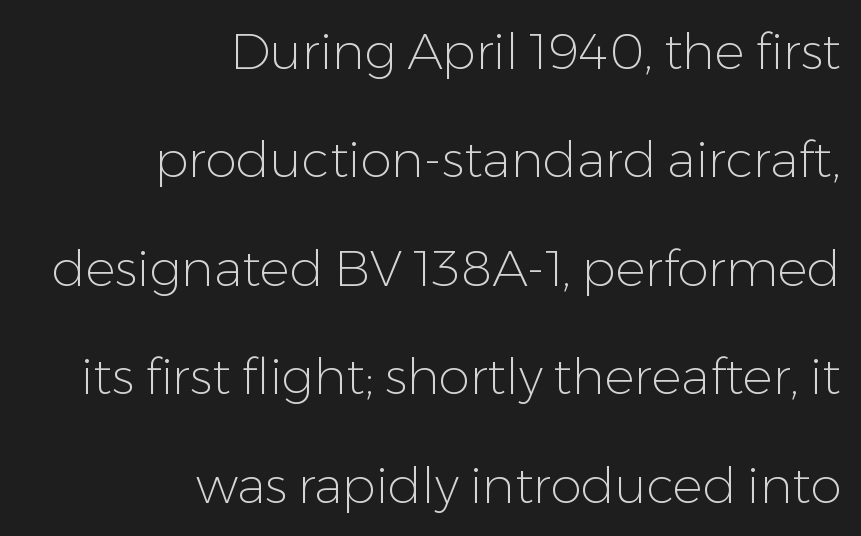
Are there feet on the stems? There aren't — it's a sans. Each line ends at the same right margin while the left side varies. The characters are drawn with everyday or finer stroke widths. Whoever set this chose breathing room over compactness in the vertical rhythm.
